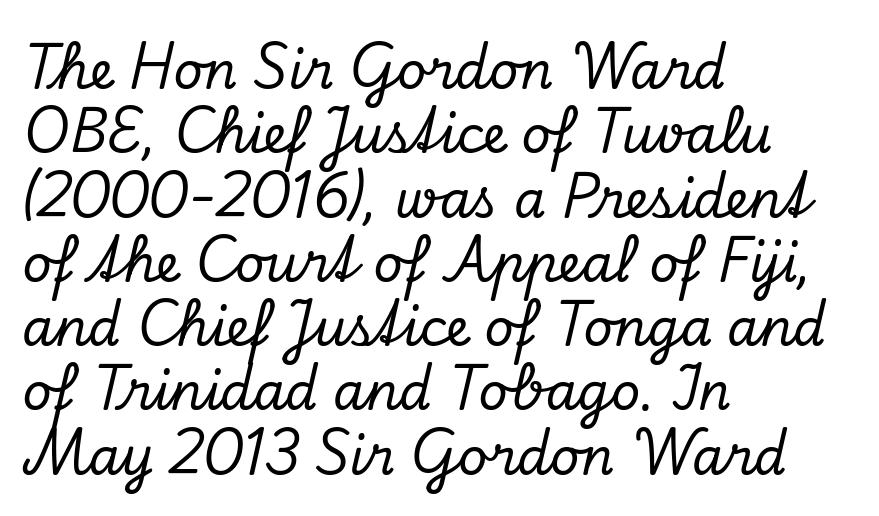
Q: Is the text italic (slanted)? A: Yes, it leans right by about 13 degrees.
Q: Is the typeface a serif or a sans-serif typeface? A: Serif.
Q: Is the text underlined? A: No.
Q: How is the paragraph aligned? A: Left-aligned.
Q: Is the spacing between letters normal or unusually wide? A: Normal.
Q: Is the spacing between lines tight, normal or loose? A: Normal.
Q: Width (condensed, normal, or wide)? A: Normal.
Q: Stroke contrast? A: Low.
Q: x-height? A: Small.
Q: Monospaced? A: No.
